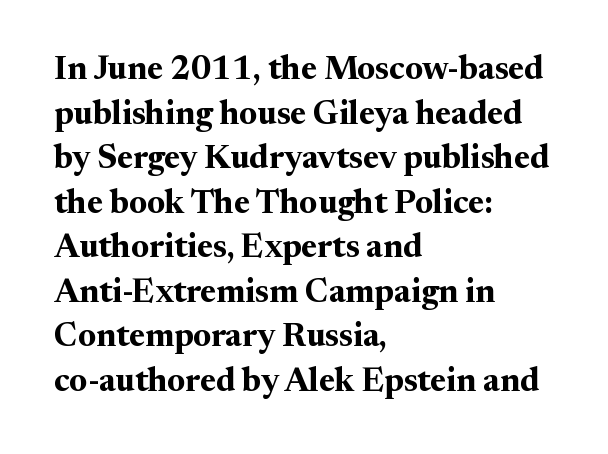
{"serif": "yes", "italic": "no", "bold": "yes", "weight": "bold", "width": "normal", "stroke_contrast": "medium", "x_height": "medium", "monospaced": "no", "underline": "no", "align": "left", "line_spacing": "normal", "line_spacing_ratio": 1.35, "letter_spacing": "normal", "letter_spacing_em": 0.0, "glyph_px": 33}
